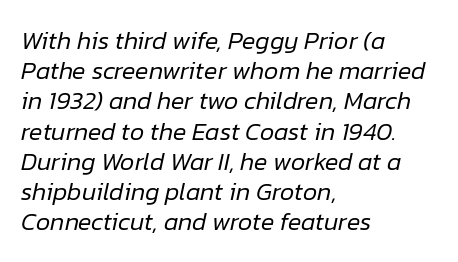
Q: Is the text bold? A: No.
Q: Is the text italic (slanted)? A: Yes, it leans right by about 12 degrees.
Q: Is the text underlined? A: No.
Q: How is the paragraph aligned? A: Left-aligned.
Q: Is the spacing between letters normal or unusually wide? A: Normal.
